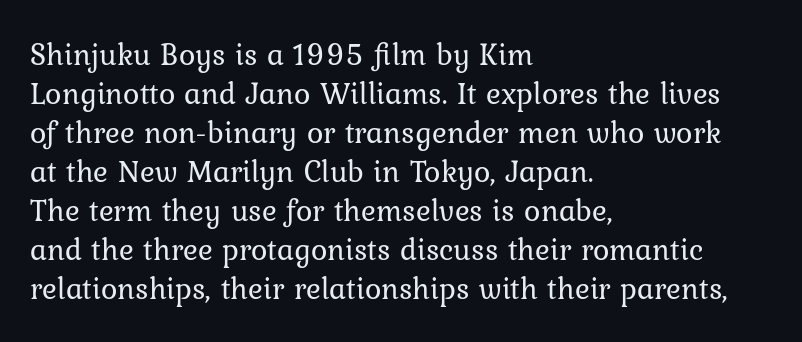
Is the block centered? No — it sits flush against the left margin. Letter spacing: default. The specimen reads as upright at a glance. The specimen omits any rule beneath the text block's lines. The passage shown is not bold in any degree.
